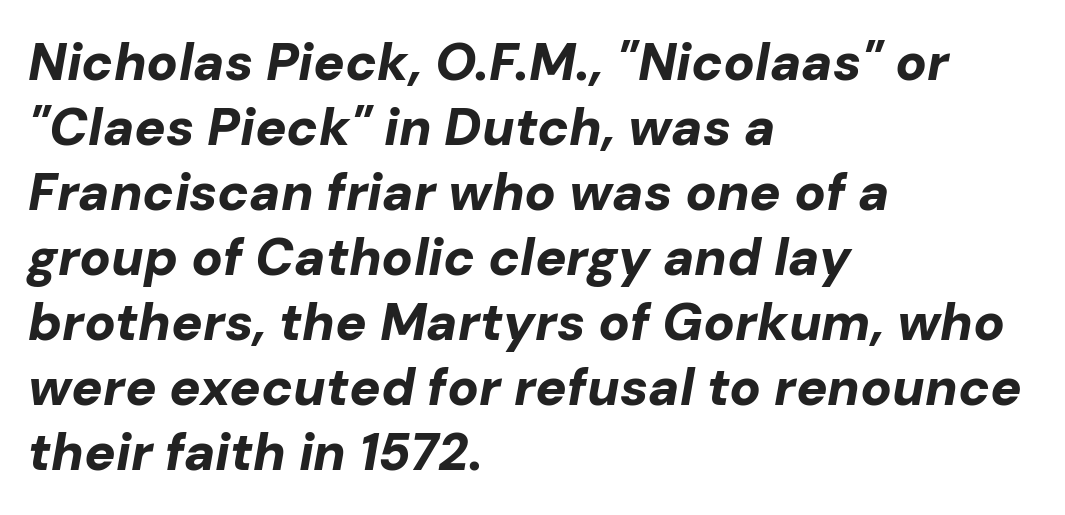
The image shows 52 px bold type, italic (leaning right); set left-aligned, normal line spacing (1.25x), normal letter spacing, not underlined; low stroke contrast and a medium x-height.
